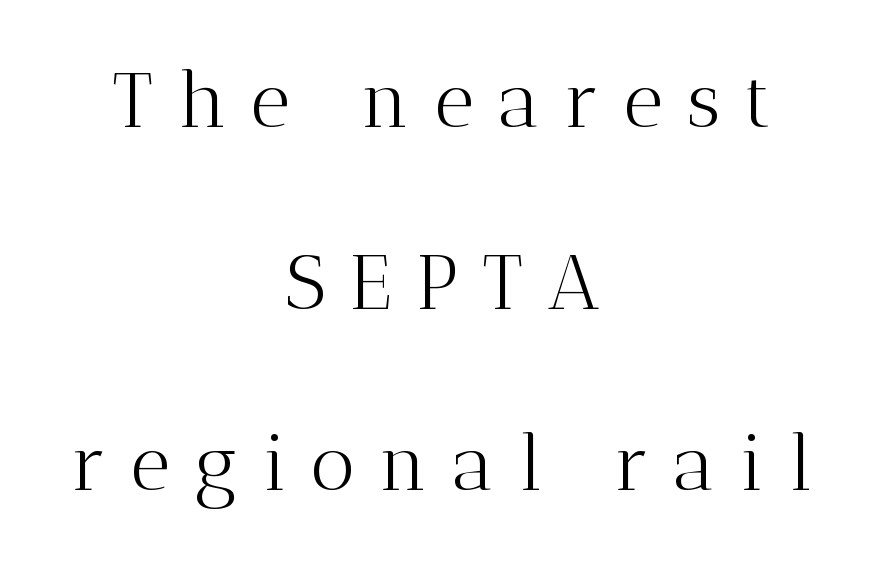
{"serif": "yes", "italic": "no", "bold": "no", "weight": "light", "width": "normal", "stroke_contrast": "medium", "x_height": "medium", "monospaced": "no", "underline": "no", "align": "center", "line_spacing": "loose", "line_spacing_ratio": 2.33, "letter_spacing": "wide", "letter_spacing_em": 0.31, "glyph_px": 78}
